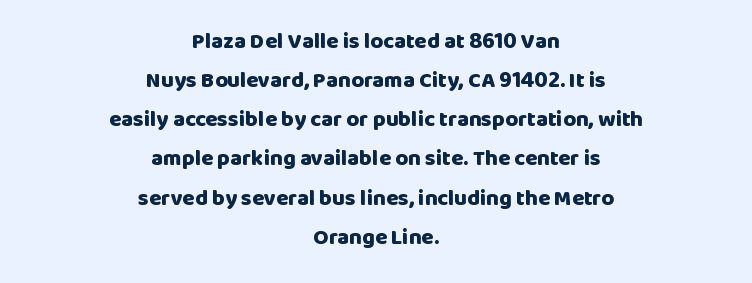
Q: Is the text bold? A: Yes.
Q: Is the text italic (slanted)? A: No, it is upright.
Q: Is the text underlined? A: No.
Q: How is the paragraph aligned? A: Centered.
Q: Is the spacing between letters normal or unusually wide? A: Normal.
